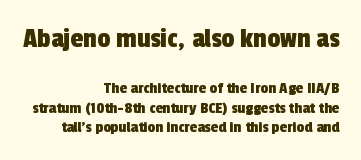
The space directly below the letters is spotless. The paragraph shown leans on its right margin. Baseline-to-baseline distance is barely more than the letter height. Typesetter's note — upper block bumped up in size, lower block left smaller. This sample has the flowing, uneven cadence of proportional lettering.
